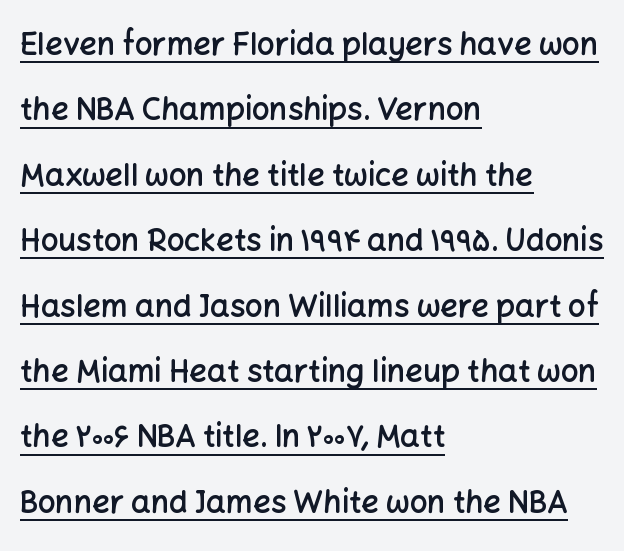
{"serif": "no", "italic": "no", "bold": "semi", "weight": "semibold", "width": "normal", "stroke_contrast": "low", "x_height": "medium", "monospaced": "no", "underline": "yes", "align": "left", "line_spacing": "loose", "line_spacing_ratio": 2.11, "letter_spacing": "normal", "letter_spacing_em": 0.0, "glyph_px": 31}
